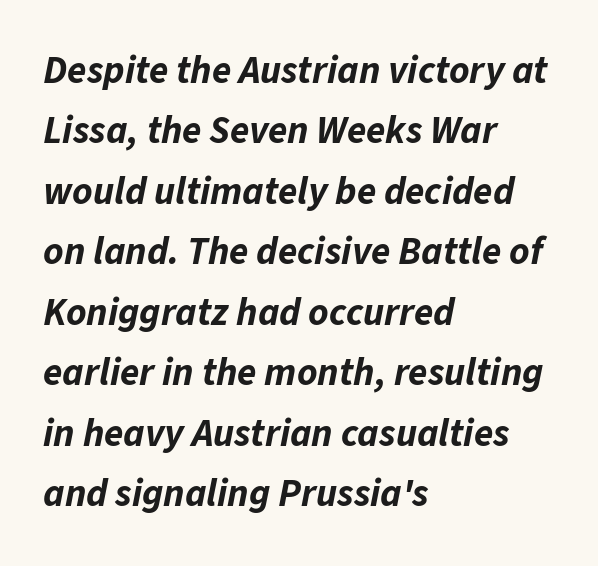
Q: Is the text bold? A: Yes.
Q: Is the text italic (slanted)? A: Yes, it leans right by about 11 degrees.
Q: Is the text underlined? A: No.
Q: How is the paragraph aligned? A: Left-aligned.
Q: Is the spacing between letters normal or unusually wide? A: Normal.
Q: Is the spacing between lines tight, normal or loose? A: Normal.
Q: Width (condensed, normal, or wide)? A: Normal.
Q: Stroke contrast? A: Low.
Q: x-height? A: Medium.
Q: Monospaced? A: No.
